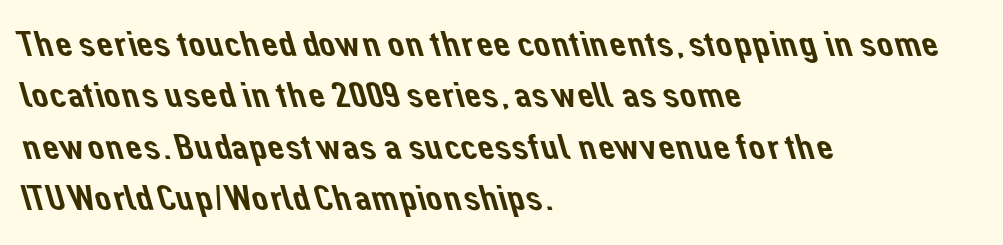
The image shows 37 px sans-serif type; set left-aligned, normal line spacing (1.39x), normal letter spacing, not underlined; low stroke contrast and a medium x-height.
